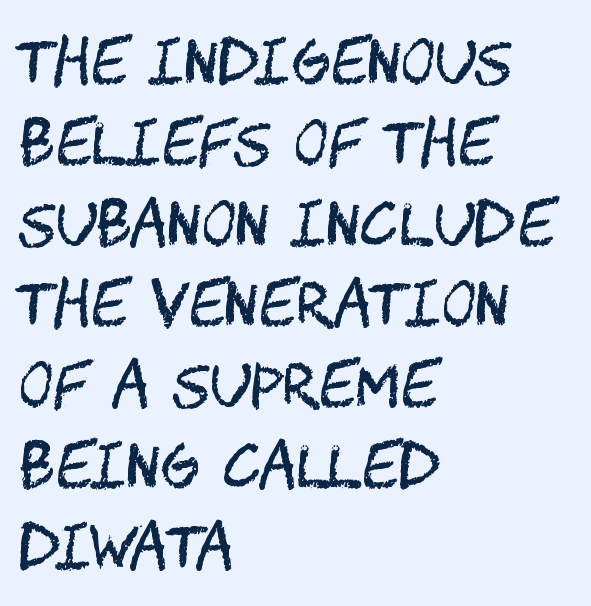
The image shows 59 px regular-weight, condensed sans-serif type, upright; set left-aligned, normal line spacing (1.37x), normal letter spacing, not underlined; medium stroke contrast and a large x-height.
